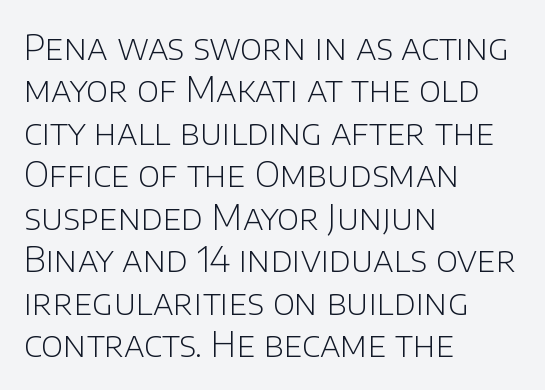
If you measured baseline to baseline, you'd find a middling distance. Bold? No — there's no thickening of the strokes. A student would call this left alignment; a typographer would say flush left, rag right. Notice how the stems are strictly vertical — no italics here. In terms of letterform style, serifs are entirely absent. The letters advance in unequal steps, a hallmark of proportional type.
